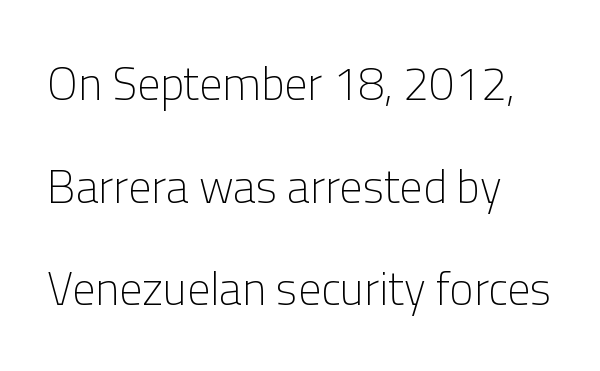
Left-aligned paragraph, ragged on the right. This rendering features lettering with no underline. Designer's note — italics off, roman on. Compared with typical body copy, the letter spacing here is the same. Loosely led — the rows are spread out. Spacing verdict: proportional, widths tailored to each character.
